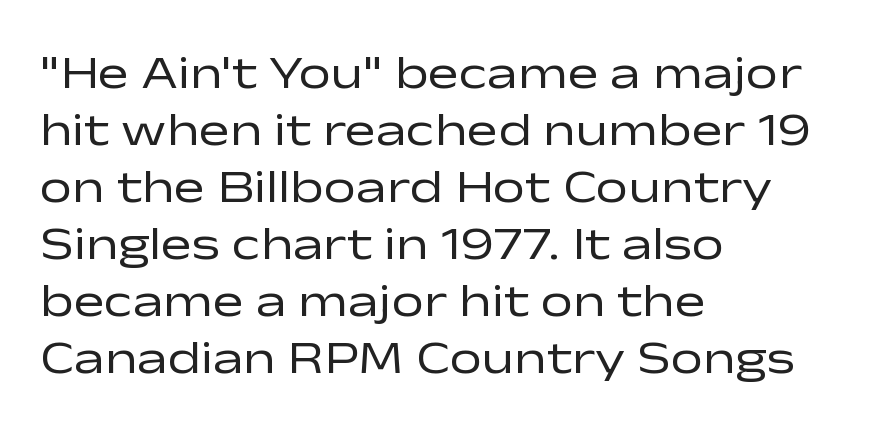
Q: Is the text bold? A: No.
Q: Is the text italic (slanted)? A: No, it is upright.
Q: Is the typeface a serif or a sans-serif typeface? A: Sans-serif.
Q: Is the text underlined? A: No.
Q: How is the paragraph aligned? A: Left-aligned.
Q: Is the spacing between letters normal or unusually wide? A: Normal.
Q: Width (condensed, normal, or wide)? A: Wide.
Q: Stroke contrast? A: Low.
Q: x-height? A: Medium.
Q: Monospaced? A: No.
